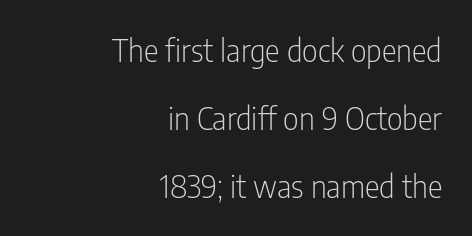
{"serif": "no", "italic": "no", "bold": "no", "weight": "light", "width": "condensed", "stroke_contrast": "low", "x_height": "medium", "monospaced": "no", "underline": "no", "align": "right", "line_spacing": "loose", "line_spacing_ratio": 2.2, "letter_spacing": "normal", "letter_spacing_em": 0.0, "glyph_px": 31}
